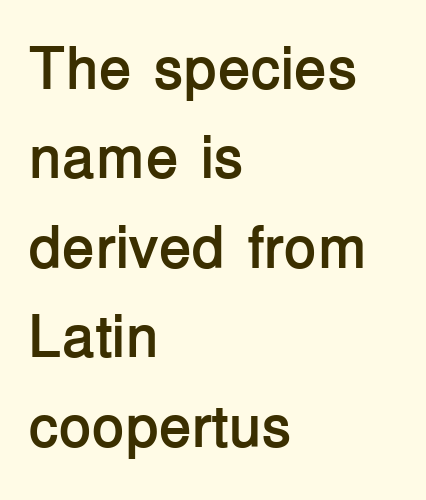
The image shows 60 px semibold sans-serif type, upright; set left-aligned, normal line spacing (1.49x), normal letter spacing, not underlined; low stroke contrast and a medium x-height.
